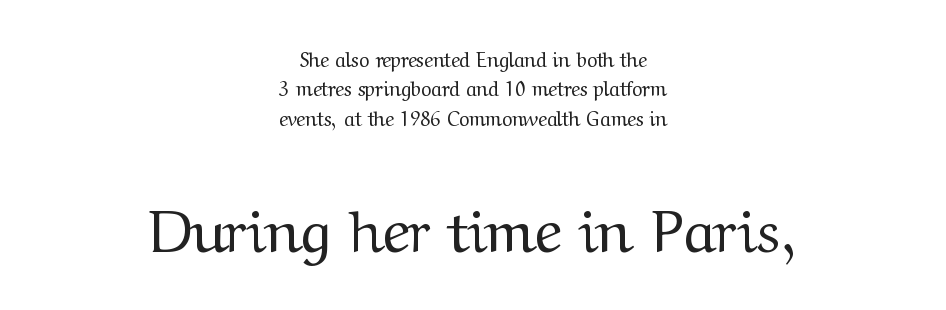
{"serif": "yes", "italic": "no", "bold": "no", "weight": "regular", "width": "normal", "stroke_contrast": "medium", "x_height": "medium", "monospaced": "no", "underline": "no", "align": "center", "line_spacing": "normal", "line_spacing_ratio": 1.47, "letter_spacing": "normal", "letter_spacing_em": 0.0, "larger_block": "second", "size_ratio": 3.0, "glyph_px": 60}
